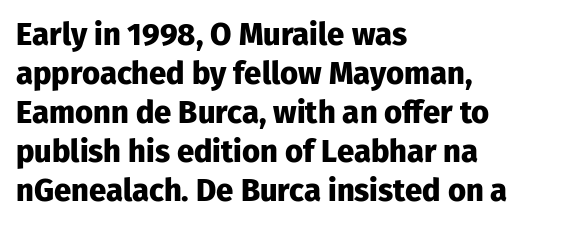
Q: Is the text bold? A: Yes.
Q: Is the text italic (slanted)? A: No, it is upright.
Q: Is the typeface a serif or a sans-serif typeface? A: Sans-serif.
Q: Is the text underlined? A: No.
Q: How is the paragraph aligned? A: Left-aligned.
Q: Is the spacing between letters normal or unusually wide? A: Normal.
Q: Is the spacing between lines tight, normal or loose? A: Normal.
Q: Width (condensed, normal, or wide)? A: Normal.
Q: Stroke contrast? A: Low.
Q: x-height? A: Medium.
Q: Monospaced? A: No.
